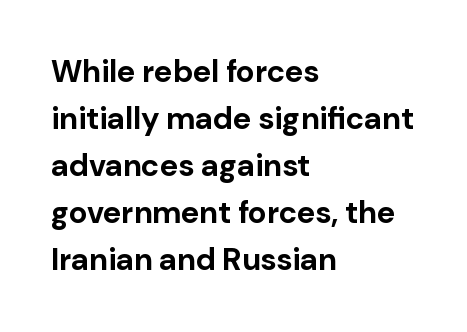
The face used here is proportionally spaced, like ordinary book or web type. Underlining? Definitely not there. The characters look thick and weighty, a clear bold. Characters follow at the spacing the type designer built in. Reading down the block, your eye returns to a fixed left position each line.
